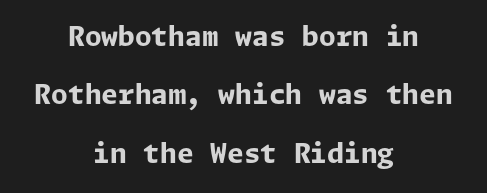
{"italic": "no", "bold": "yes", "underline": "no", "align": "center", "line_spacing": "loose", "line_spacing_ratio": 2.16, "letter_spacing": "normal", "letter_spacing_em": 0.0, "glyph_px": 27}
